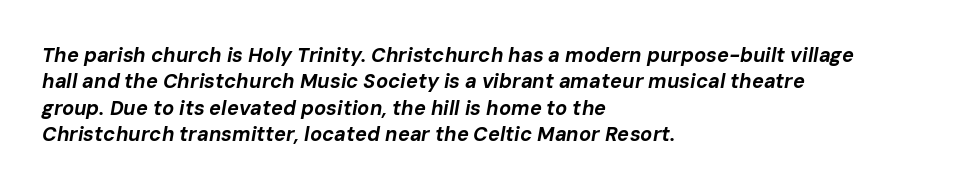
The image shows 20 px bold type, italic (leaning right); set left-aligned, normal line spacing (1.32x), normal letter spacing, not underlined.
